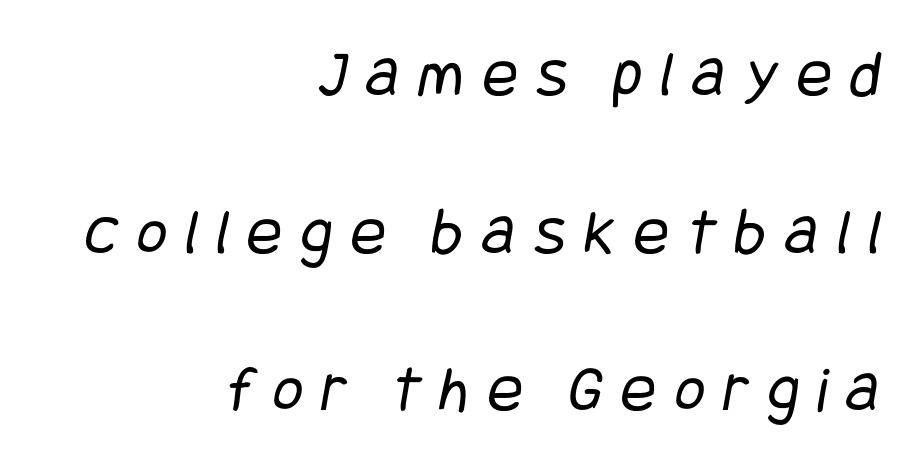
The line texture is sparse and dotted thanks to wide tracking. Weight: regular or lighter. Unmarked baselines from the first word to the last. The ragged edge is on the left, which tells us the setting is flush right.
